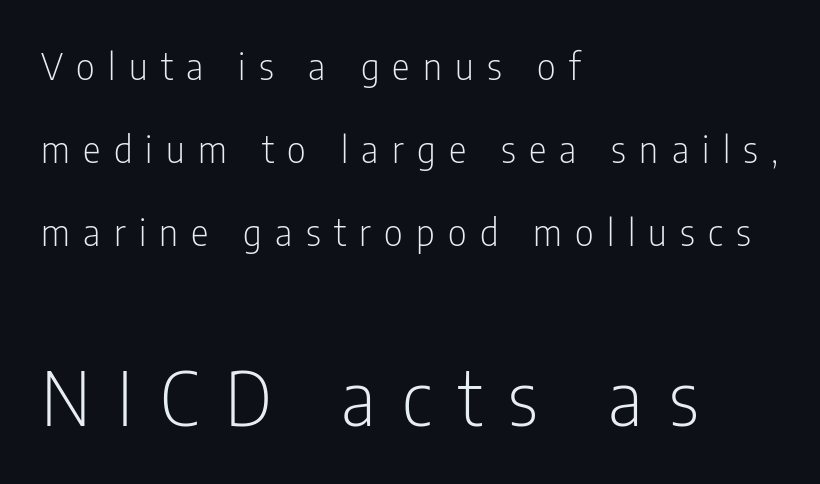
The image shows 74 px light, condensed sans-serif type, upright; set left-aligned, loose line spacing (2.24x), unusually wide letter spacing (+0.36 em), not underlined; the second (bottom) block is 2.0x larger; low stroke contrast and a medium x-height.
